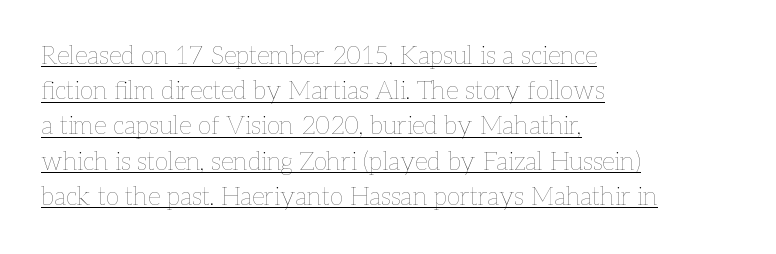
{"italic": "no", "bold": "no", "underline": "yes", "align": "left", "line_spacing": "normal", "line_spacing_ratio": 1.41, "letter_spacing": "normal", "letter_spacing_em": 0.0, "glyph_px": 25}
